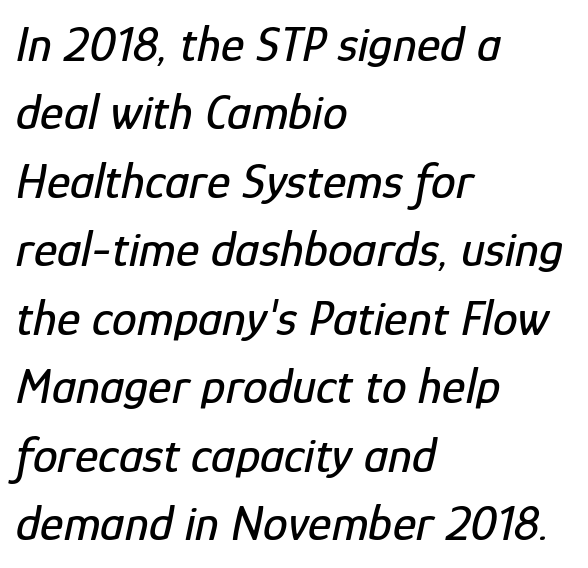
Slant detected: the letters are inclined. Visually the block forms a straight wall on the left and a jagged coastline on the right. Descenders are the only things crossing below the line. You could call the tracking neutral — neither tight nor loose. Here the designer chose a conventional face with non-uniform glyph widths. One glance says typical: line gaps are just what's usual.
